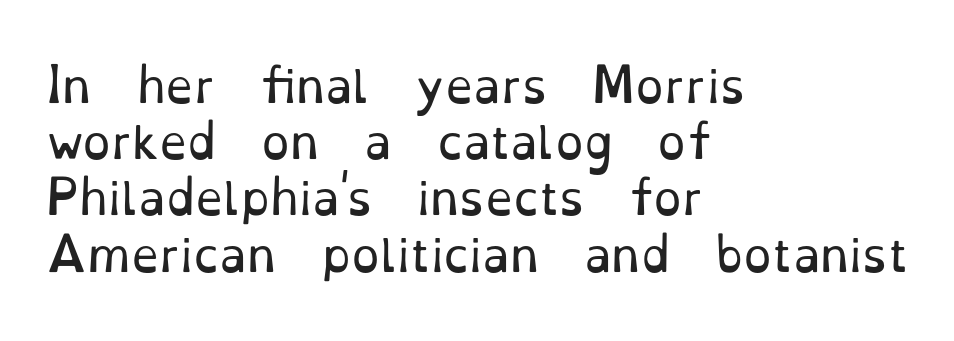
Weight class: somewhere from thin through regular. This sample uses plain, unmodified letter spacing. The lettering holds an erect, upright posture throughout. Descender tails drop into unmarked territory.
